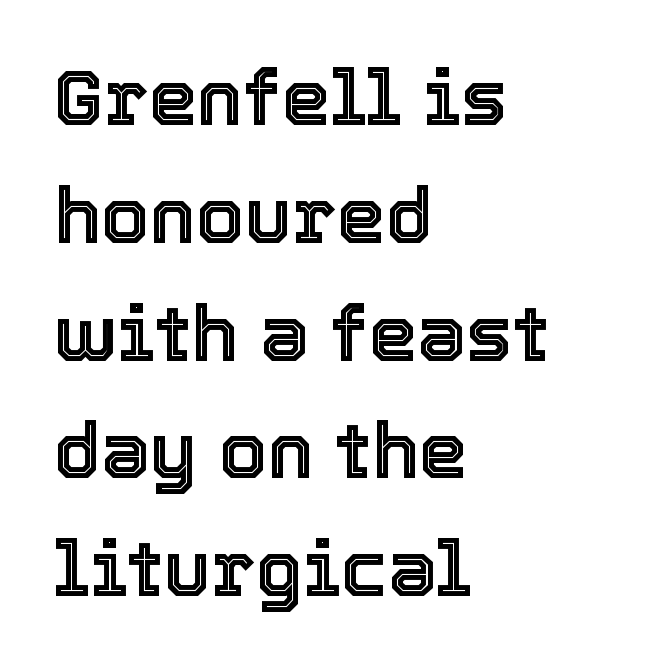
{"italic": "no", "width": "normal", "x_height": "medium", "monospaced": "no", "underline": "no", "align": "left", "line_spacing": "normal", "line_spacing_ratio": 1.51, "letter_spacing": "normal", "letter_spacing_em": 0.0, "glyph_px": 78}
